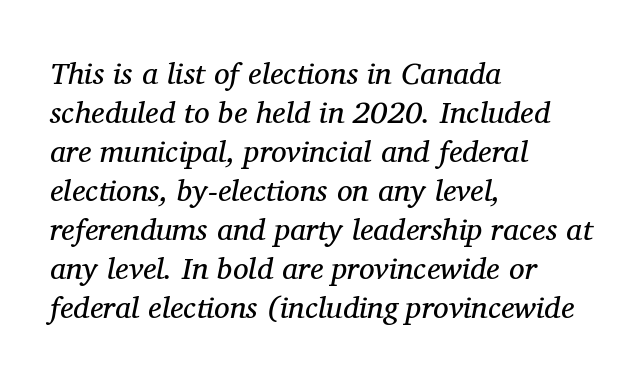
You can tell from the footed stems that serif type was used. Does the leading feel generous? No, just average. The rendering anchors every line to the left-hand side. There's an unmistakable incline to the writing here. Counters stay open thanks to moderate or lighter strokes. Has an underline been added? It has not.
